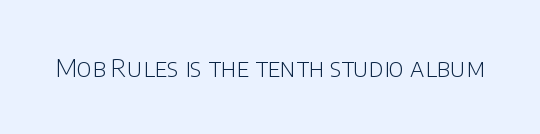
{"italic": "no", "bold": "no", "underline": "no", "letter_spacing": "normal", "letter_spacing_em": 0.0, "glyph_px": 25}
